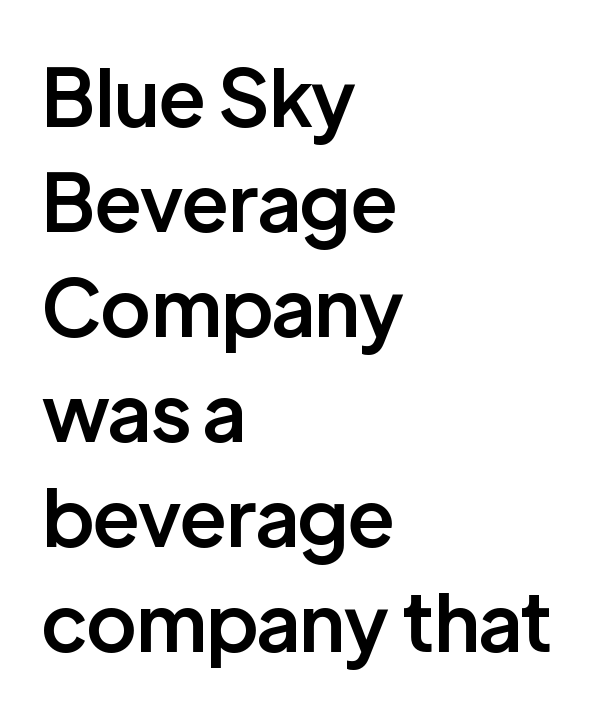
The setting favours the left margin, as ordinary paragraphs usually do. Note the varied advance widths — an 'i' is clearly narrower than an 'm'. You can tell it's not italic because the verticals are truly vertical. These lines carry some extra weight — a demibold, not a full bold. This sample uses a sans-serif face. Check under the words: just untouched page.
